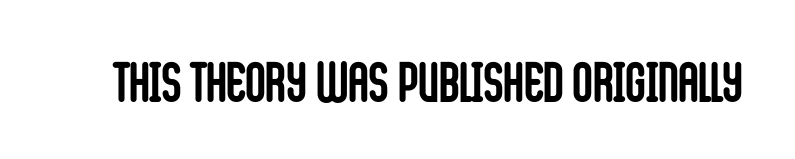
Q: Is the text bold? A: Yes.
Q: Is the text italic (slanted)? A: No, it is upright.
Q: Is the typeface a serif or a sans-serif typeface? A: Sans-serif.
Q: Is the text underlined? A: No.
Q: Is the spacing between letters normal or unusually wide? A: Normal.
Q: Width (condensed, normal, or wide)? A: Condensed.
Q: Stroke contrast? A: Low.
Q: x-height? A: Large.
Q: Monospaced? A: No.
